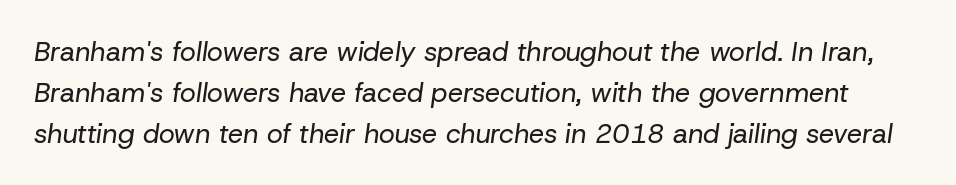
Q: Is the text bold? A: No.
Q: Is the text italic (slanted)? A: Yes, it leans right by about 8 degrees.
Q: Is the text underlined? A: No.
Q: Is the spacing between letters normal or unusually wide? A: Normal.
Q: Is the spacing between lines tight, normal or loose? A: Normal.
